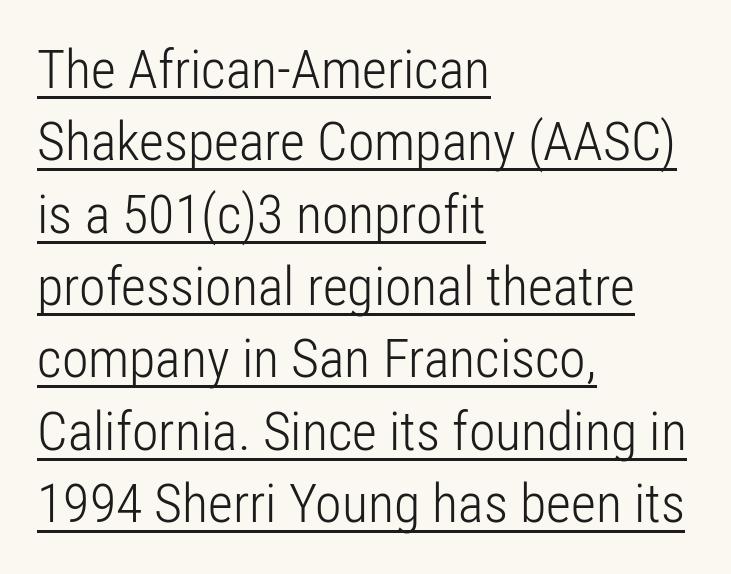
Unbolded letterforms with no extra heft. Ordinary non-slanted type is in use. These lines are composed in type without serifs. Horizontal alignment here is leftward, the default for most running prose. You could not count columns in this text — the font is proportionally spaced. The type is set solid horizontally, with unmodified tracking.
